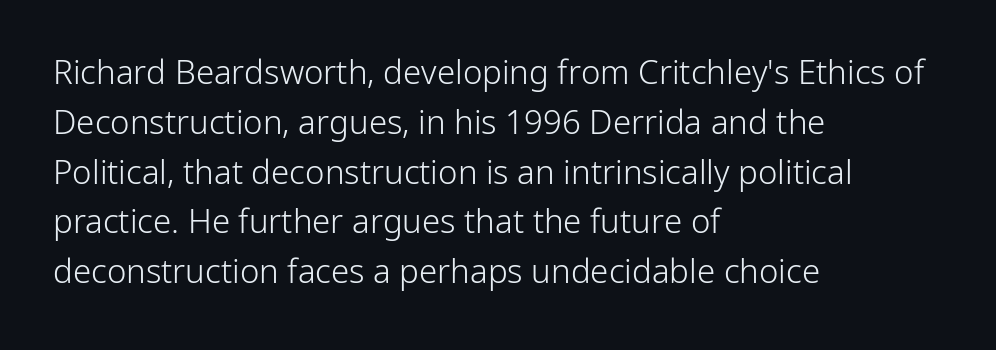
Q: Is the text bold? A: No.
Q: Is the text italic (slanted)? A: No, it is upright.
Q: Is the typeface a serif or a sans-serif typeface? A: Sans-serif.
Q: Is the text underlined? A: No.
Q: How is the paragraph aligned? A: Left-aligned.
Q: Is the spacing between letters normal or unusually wide? A: Normal.
Q: Is the spacing between lines tight, normal or loose? A: Normal.
Q: Width (condensed, normal, or wide)? A: Normal.
Q: Stroke contrast? A: Low.
Q: x-height? A: Medium.
Q: Monospaced? A: No.
